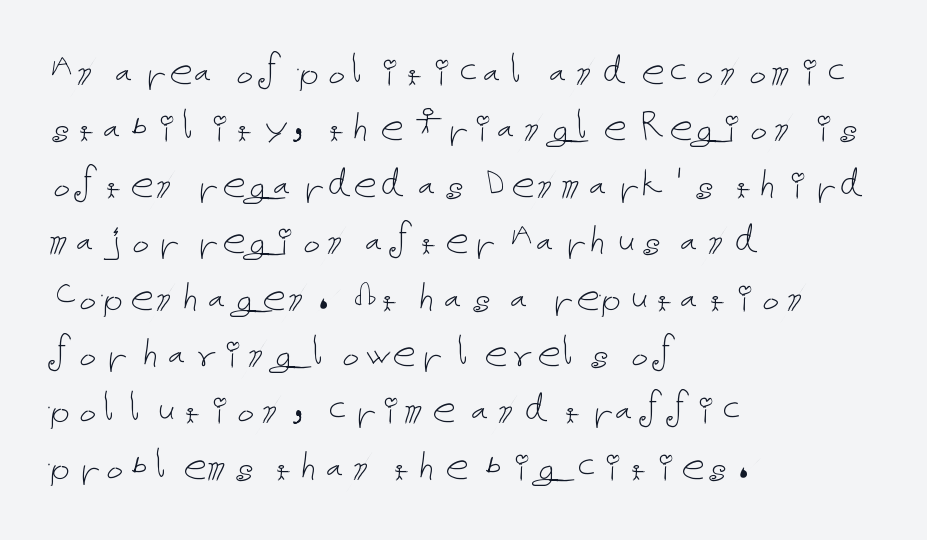
Q: Is the text bold? A: No.
Q: Is the text italic (slanted)? A: No, it is upright.
Q: Is the text underlined? A: No.
Q: How is the paragraph aligned? A: Left-aligned.
Q: Is the spacing between letters normal or unusually wide? A: Normal.
Q: Width (condensed, normal, or wide)? A: Normal.
Q: Stroke contrast? A: Low.
Q: x-height? A: Medium.
